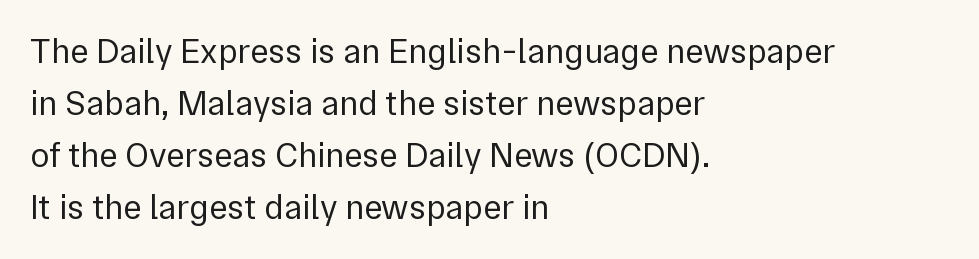
The image shows 35 px regular-weight sans-serif type, upright; set left-aligned, normal line spacing (1.49x), normal letter spacing, not underlined; low stroke contrast and a medium x-height.
